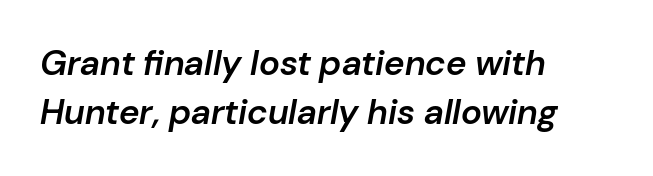
The rendering uses natural spacing where letterforms have individual widths. When letters slant like this, we call the style italic. The rows are spaced the way most documents space them. Bare-footed words on every line. These lines are set flush left with a ragged right edge. Moderately thickened strokes mark this as semibold type.
